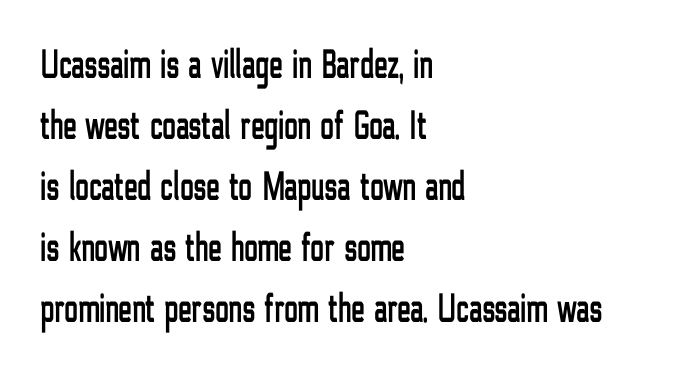
{"serif": "no", "italic": "no", "width": "condensed", "stroke_contrast": "low", "x_height": "medium", "monospaced": "no", "underline": "no", "align": "left", "line_spacing": "normal", "line_spacing_ratio": 1.49, "letter_spacing": "normal", "letter_spacing_em": 0.0, "glyph_px": 41}
